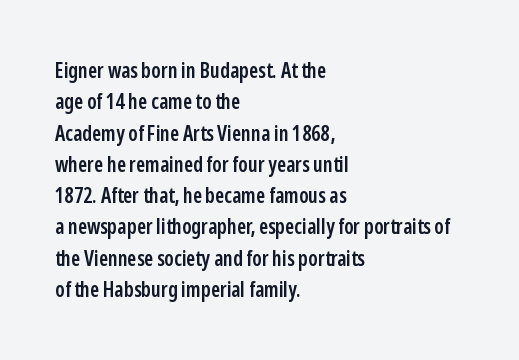
Emphasis by weight is partial: semibold. A typesetter would call this leading conventional body-copy spacing. The rendering keeps characters at their native spacing. This is roman type, the default non-slanted kind. Compared with a centered layout, this one pins lines to the left instead.
